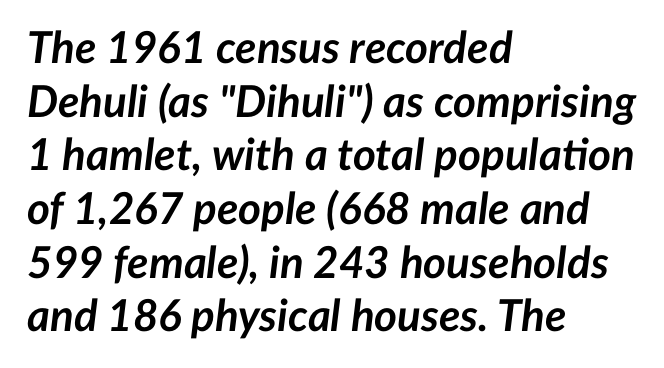
Caption: bold face, heavy strokes. Looking at the ascenders, they clearly lean. The passage shown is not underscored anywhere. You could not count columns in this text — the font is proportionally spaced. Each word holds together tightly as a unit, with standard inter-letter gaps. Notice how the passage keeps a crisp vertical edge on the left only.
